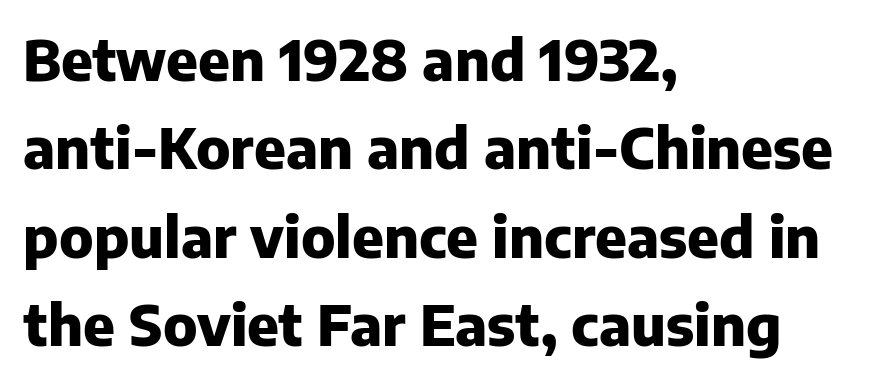
The rendering keeps characters at their native spacing. The specimen reads as upright at a glance. Regular leading. The ragged edge is on the right, which tells us the setting is flush left. Compared with an ordinary text face, these strokes are far heavier — a full bold.
